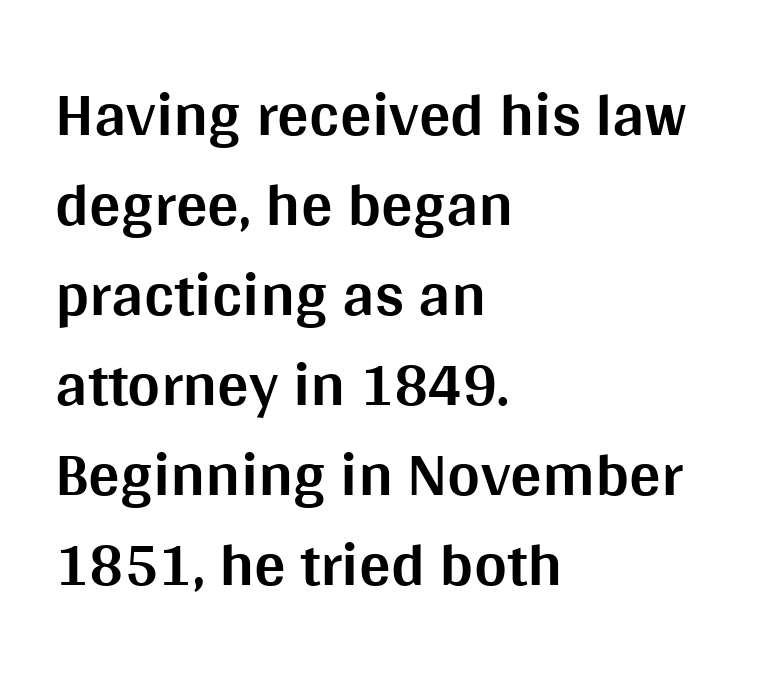
The image shows 63 px bold sans-serif type, upright; set left-aligned, normal line spacing (1.43x), normal letter spacing, not underlined; medium stroke contrast and a large x-height.
